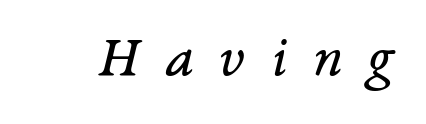
Slant detected: the letters are inclined. Weight class: somewhere from thin through regular. Honestly, the letter spacing is so wide it's the main thing you notice. Just letters on the line, the space beneath them empty. Check where the strokes stop: tiny serifs finish them off. Note the varied advance widths — an 'i' is clearly narrower than an 'm'.
